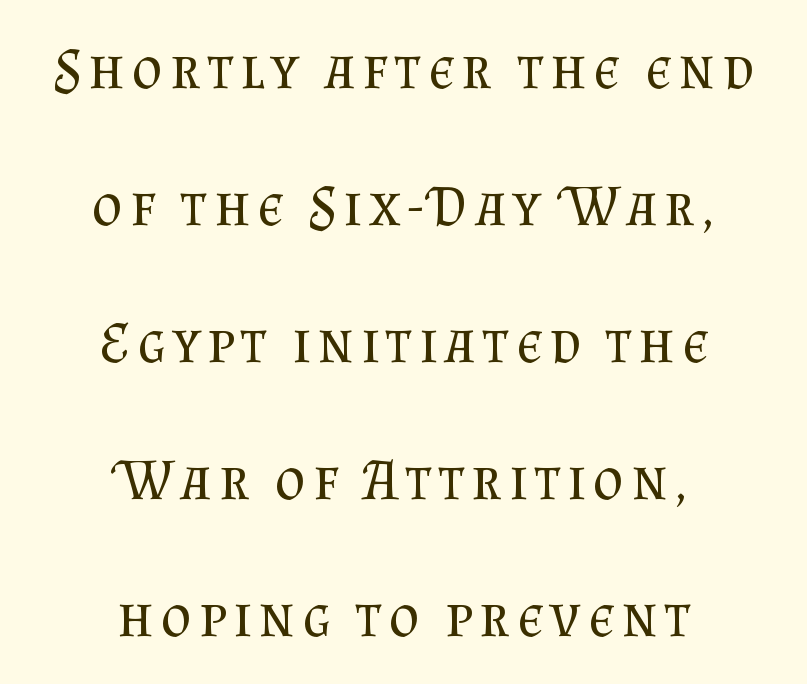
{"serif": "yes", "italic": "no", "bold": "no", "weight": "regular", "width": "normal", "stroke_contrast": "medium", "x_height": "small", "monospaced": "no", "underline": "no", "align": "center", "line_spacing": "loose", "line_spacing_ratio": 2.36, "glyph_px": 58}
